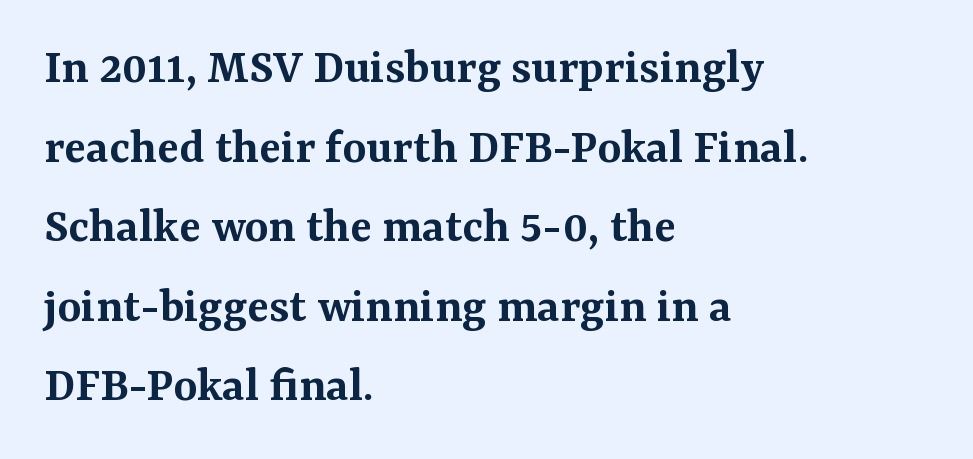
Q: Is the text bold? A: Semi-bold.
Q: Is the text italic (slanted)? A: No, it is upright.
Q: Is the typeface a serif or a sans-serif typeface? A: Serif.
Q: Is the text underlined? A: No.
Q: How is the paragraph aligned? A: Left-aligned.
Q: Is the spacing between letters normal or unusually wide? A: Normal.
Q: Is the spacing between lines tight, normal or loose? A: Normal.
Q: Width (condensed, normal, or wide)? A: Normal.
Q: Stroke contrast? A: Medium.
Q: x-height? A: Medium.
Q: Monospaced? A: No.
